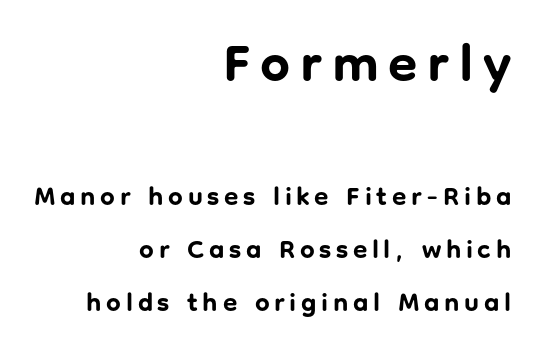
{"serif": "no", "italic": "no", "bold": "yes", "weight": "bold", "width": "normal", "stroke_contrast": "low", "x_height": "medium", "monospaced": "no", "underline": "no", "align": "right", "line_spacing": "loose", "line_spacing_ratio": 2.03, "larger_block": "first", "size_ratio": 2.04, "glyph_px": 53}
